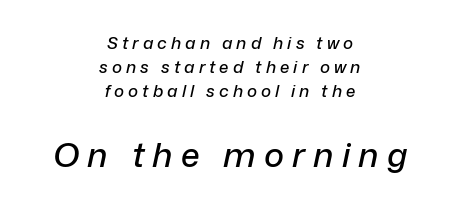
Underline: absent. Caption: upper text group reduced, lower text group enlarged. The line-height multiplier appears to be the usual default. A typesetter would call this proportional, since set widths differ per character. Spacing between characters has been opened up far beyond the box default. Teacher's note: observe the equal gaps on both sides — that is centered alignment.
